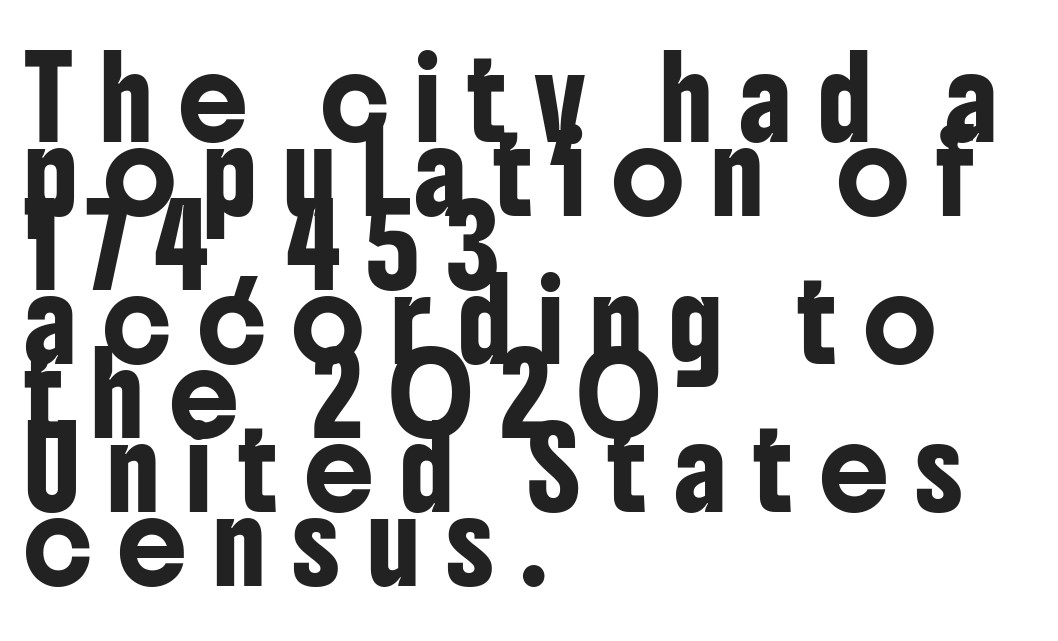
The image shows 77 px condensed sans-serif type, upright; set left-aligned, tight line spacing (0.96x), unusually wide letter spacing (+0.35 em), not underlined; low stroke contrast and a medium x-height.
